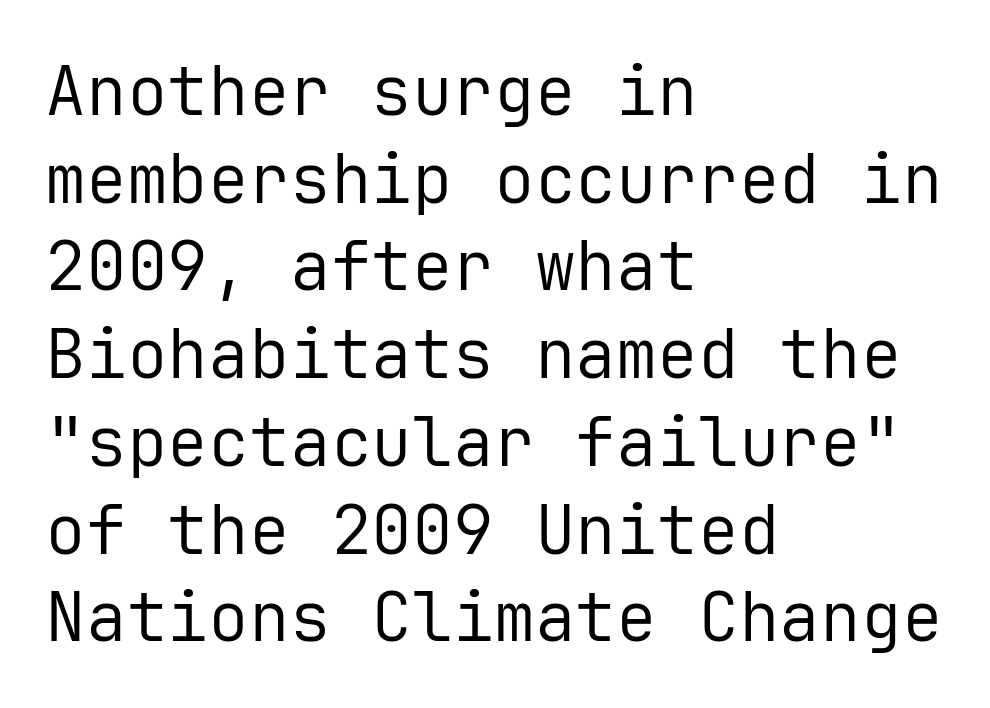
Q: Is the text bold? A: No.
Q: Is the text italic (slanted)? A: No, it is upright.
Q: Is the typeface a serif or a sans-serif typeface? A: Sans-serif.
Q: Is the text underlined? A: No.
Q: How is the paragraph aligned? A: Left-aligned.
Q: Is the spacing between letters normal or unusually wide? A: Normal.
Q: Is the spacing between lines tight, normal or loose? A: Normal.
Q: Width (condensed, normal, or wide)? A: Normal.
Q: Stroke contrast? A: Low.
Q: x-height? A: Medium.
Q: Monospaced? A: Yes.
